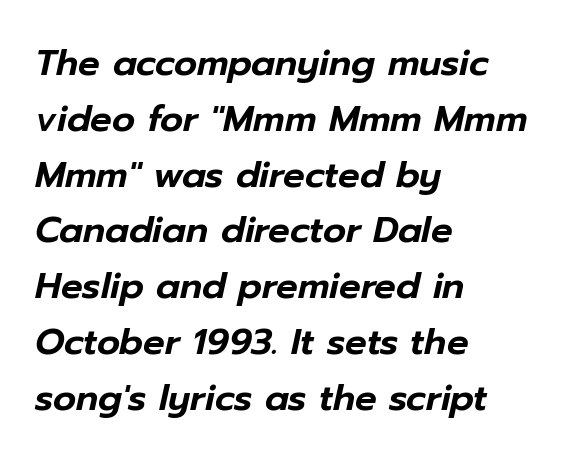
Q: Is the text italic (slanted)? A: Yes, it leans right by about 12 degrees.
Q: Is the text underlined? A: No.
Q: How is the paragraph aligned? A: Left-aligned.
Q: Is the spacing between letters normal or unusually wide? A: Normal.
Q: Is the spacing between lines tight, normal or loose? A: Normal.
Q: Width (condensed, normal, or wide)? A: Normal.
Q: Stroke contrast? A: Low.
Q: x-height? A: Medium.
Q: Monospaced? A: No.
